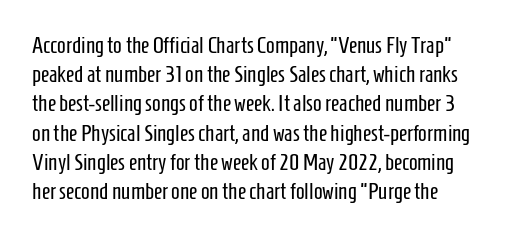
The image shows 23 px text type, upright; set normal line spacing (1.27x), normal letter spacing, not underlined.
